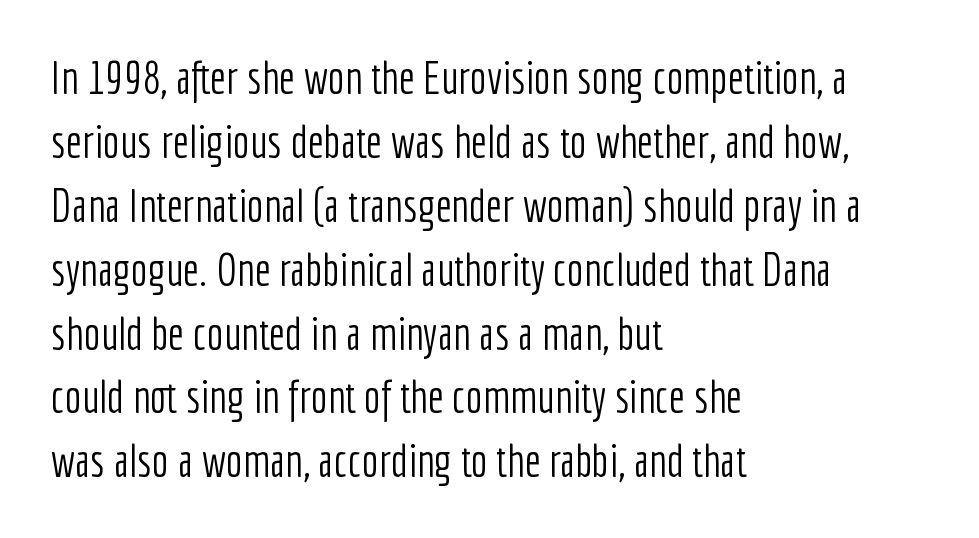
The image shows 45 px light, condensed sans-serif type, upright; set left-aligned, normal line spacing (1.42x), normal letter spacing, not underlined; low stroke contrast and a medium x-height.
